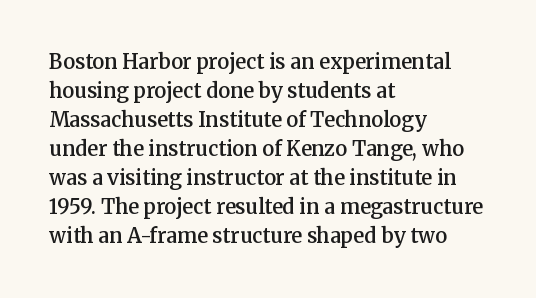
Q: Is the text bold? A: Semi-bold.
Q: Is the text italic (slanted)? A: No, it is upright.
Q: Is the text underlined? A: No.
Q: How is the paragraph aligned? A: Left-aligned.
Q: Is the spacing between letters normal or unusually wide? A: Normal.
Q: Is the spacing between lines tight, normal or loose? A: Normal.
